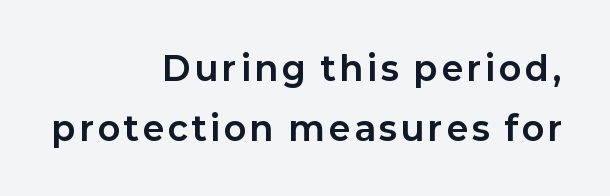
{"serif": "no", "italic": "no", "bold": "yes", "weight": "bold", "width": "normal", "stroke_contrast": "low", "x_height": "medium", "monospaced": "no", "underline": "no", "align": "right", "line_spacing_ratio": 1.81, "glyph_px": 33}
